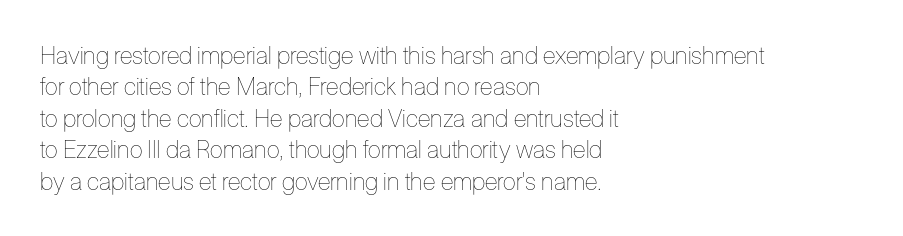
Q: Is the text bold? A: No.
Q: Is the text italic (slanted)? A: No, it is upright.
Q: Is the text underlined? A: No.
Q: How is the paragraph aligned? A: Left-aligned.
Q: Is the spacing between letters normal or unusually wide? A: Normal.
Q: Is the spacing between lines tight, normal or loose? A: Normal.
